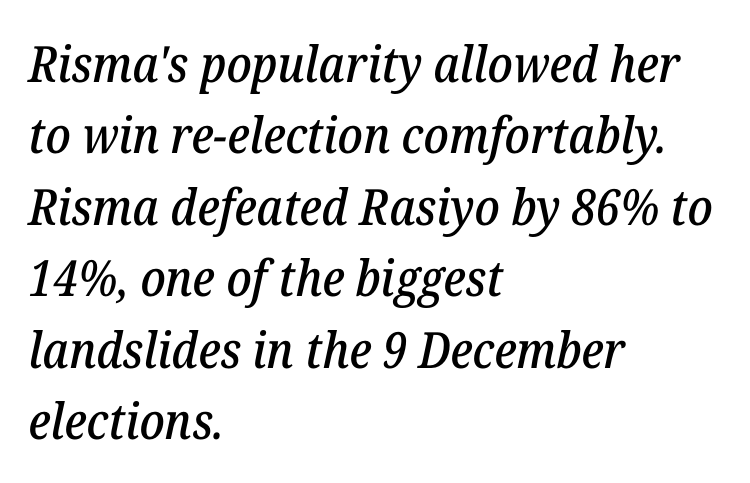
Q: Is the text italic (slanted)? A: Yes, it leans right by about 12 degrees.
Q: Is the typeface a serif or a sans-serif typeface? A: Serif.
Q: Is the text underlined? A: No.
Q: How is the paragraph aligned? A: Left-aligned.
Q: Is the spacing between letters normal or unusually wide? A: Normal.
Q: Is the spacing between lines tight, normal or loose? A: Normal.
Q: Width (condensed, normal, or wide)? A: Normal.
Q: Stroke contrast? A: Low.
Q: x-height? A: Medium.
Q: Monospaced? A: No.
